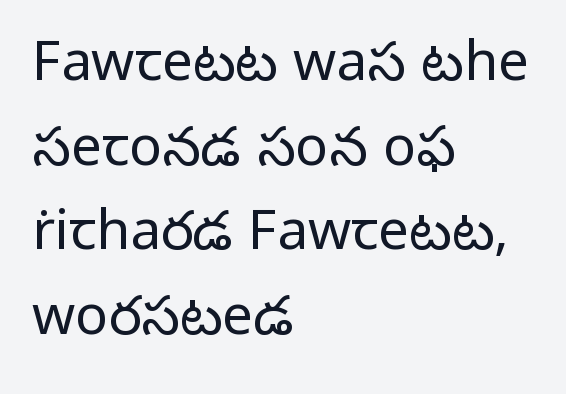
The designer went with a sans here, leaving each stem footless. Compared with typical body copy, the letter spacing here is the same. Has an underline been added? It has not. Vertically, the passage feels balanced, rows spaced as you'd expect. Ordinary non-slanted type is in use.
